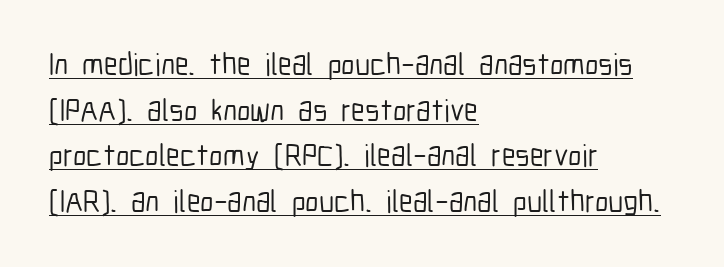
Nothing unusual about the tracking: characters are spaced as the font intends. Check the space under the baseline: a stroke is drawn there. The rendering uses natural spacing where letterforms have individual widths. The letters stand upright; this is a roman face. The font family rendered here belongs to the sans-serif group.
